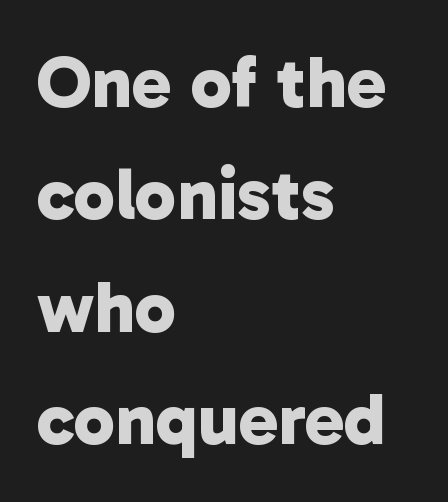
{"serif": "no", "bold": "yes", "weight": "bold", "width": "normal", "stroke_contrast": "low", "x_height": "medium", "monospaced": "no", "underline": "no", "align": "left", "line_spacing": "normal", "line_spacing_ratio": 1.52, "letter_spacing": "normal", "letter_spacing_em": 0.0, "glyph_px": 74}
